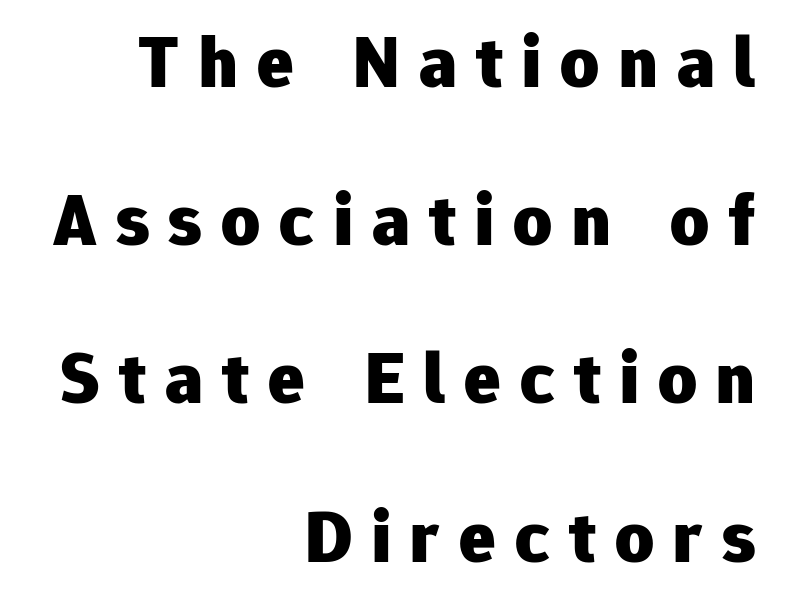
Q: Is the text bold? A: Yes.
Q: Is the text italic (slanted)? A: No, it is upright.
Q: Is the typeface a serif or a sans-serif typeface? A: Sans-serif.
Q: Is the text underlined? A: No.
Q: How is the paragraph aligned? A: Right-aligned.
Q: Is the spacing between letters normal or unusually wide? A: Unusually wide.
Q: Is the spacing between lines tight, normal or loose? A: Loose.
Q: Width (condensed, normal, or wide)? A: Normal.
Q: Stroke contrast? A: Low.
Q: x-height? A: Medium.
Q: Monospaced? A: No.
